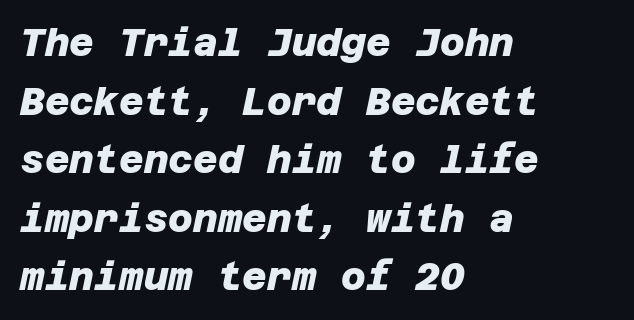
Q: Is the text bold? A: Yes.
Q: Is the typeface a serif or a sans-serif typeface? A: Sans-serif.
Q: Is the text underlined? A: No.
Q: How is the paragraph aligned? A: Left-aligned.
Q: Is the spacing between letters normal or unusually wide? A: Normal.
Q: Is the spacing between lines tight, normal or loose? A: Normal.
Q: Width (condensed, normal, or wide)? A: Normal.
Q: Stroke contrast? A: Low.
Q: x-height? A: Large.
